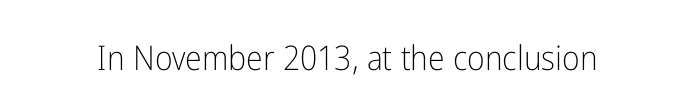
The image shows 34 px light, condensed sans-serif type, upright; set normal letter spacing, not underlined; low stroke contrast and a medium x-height.
